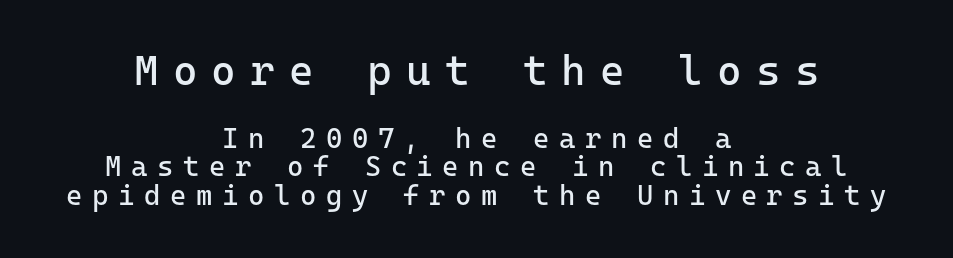
The image shows 42 px regular-weight sans-serif type, upright, monospaced; set centered, tight line spacing (1.01x), unusually wide letter spacing (+0.34 em), not underlined; the first (top) block is 1.5x larger; low stroke contrast and a medium x-height.
